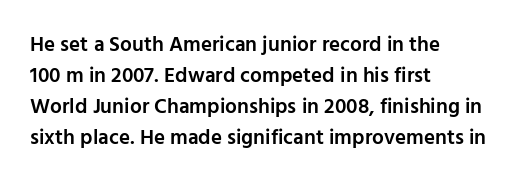
The lines are quadded left. No word sits above an underline. A typesetter would mark this as roman, not italic. Observe the ordinary spacing: letters are neighbours, not strangers.
